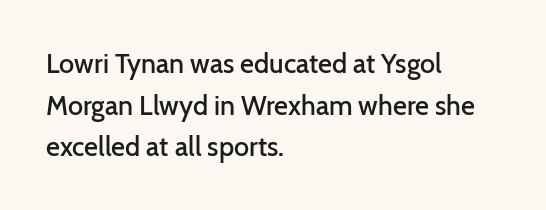
Q: Is the text bold? A: Semi-bold.
Q: Is the text italic (slanted)? A: No, it is upright.
Q: Is the text underlined? A: No.
Q: How is the paragraph aligned? A: Left-aligned.
Q: Is the spacing between letters normal or unusually wide? A: Normal.
Q: Is the spacing between lines tight, normal or loose? A: Normal.
